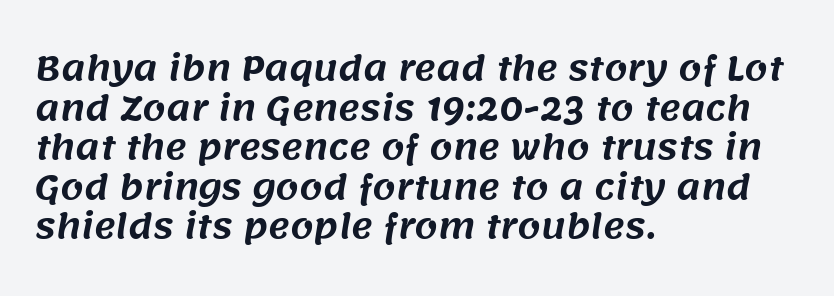
This sample has the flowing, uneven cadence of proportional lettering. The letters carry no serifs — their stems end cleanly without finishing strokes. The lines in this sample share a left origin and differ only in where they stop. Honestly, there is no underline to notice here at all. The gaps between neighbouring characters are ordinary and unremarkable.
